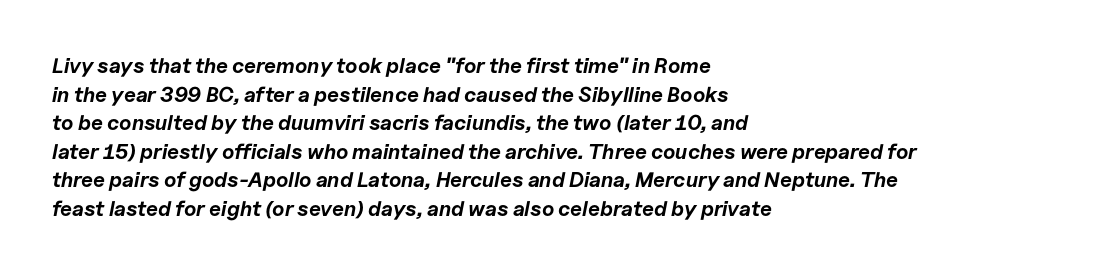
{"italic": "yes", "lean": "right", "slant_degrees": 11, "bold": "yes", "underline": "no", "align": "left", "line_spacing": "normal", "line_spacing_ratio": 1.36, "letter_spacing": "normal", "letter_spacing_em": 0.0, "glyph_px": 21}
